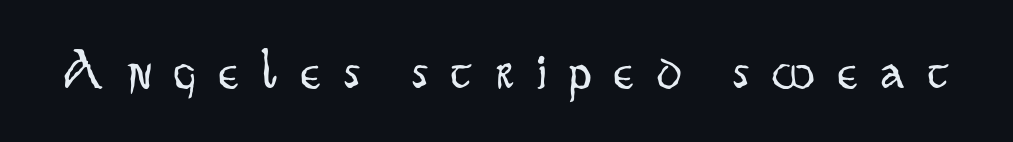
Display-style spreading of the glyphs; the letterfit is very open. It's the straight-up-and-down kind of type. Quick note: underline off. Varying glyph widths throughout — classic text-font behaviour.
